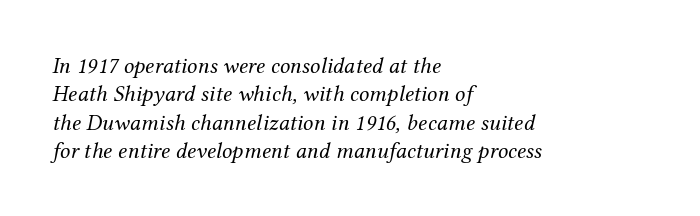
Q: Is the text bold? A: No.
Q: Is the text italic (slanted)? A: Yes, it leans right by about 12 degrees.
Q: Is the text underlined? A: No.
Q: How is the paragraph aligned? A: Left-aligned.
Q: Is the spacing between letters normal or unusually wide? A: Normal.
